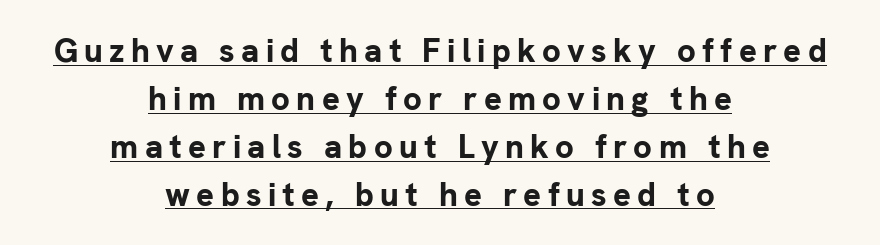
Q: Is the text bold? A: Yes.
Q: Is the text italic (slanted)? A: No, it is upright.
Q: Is the typeface a serif or a sans-serif typeface? A: Sans-serif.
Q: Is the text underlined? A: Yes.
Q: How is the paragraph aligned? A: Centered.
Q: Is the spacing between lines tight, normal or loose? A: Normal.
Q: Width (condensed, normal, or wide)? A: Normal.
Q: Stroke contrast? A: Low.
Q: x-height? A: Medium.
Q: Monospaced? A: No.
